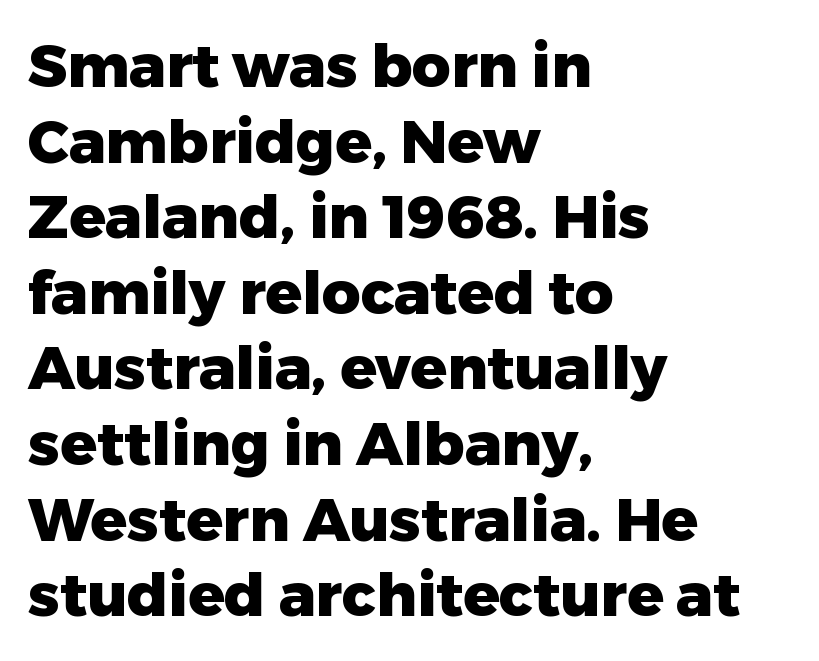
The image shows 60 px heavy sans-serif type, upright; set left-aligned, normal line spacing (1.26x), normal letter spacing, not underlined; low stroke contrast and a medium x-height.
